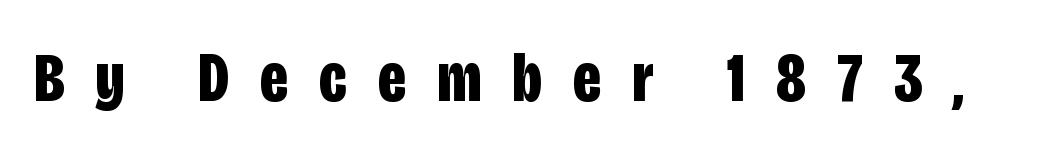
You could not count columns in this text — the font is proportionally spaced. The font's upright variant was chosen for this text. Observe the wide spacing: letters keep a clear distance from each other. Stroke thickness is high; the sample reads as a true bold. Serifs: no, the terminals of the letterforms are clean.
